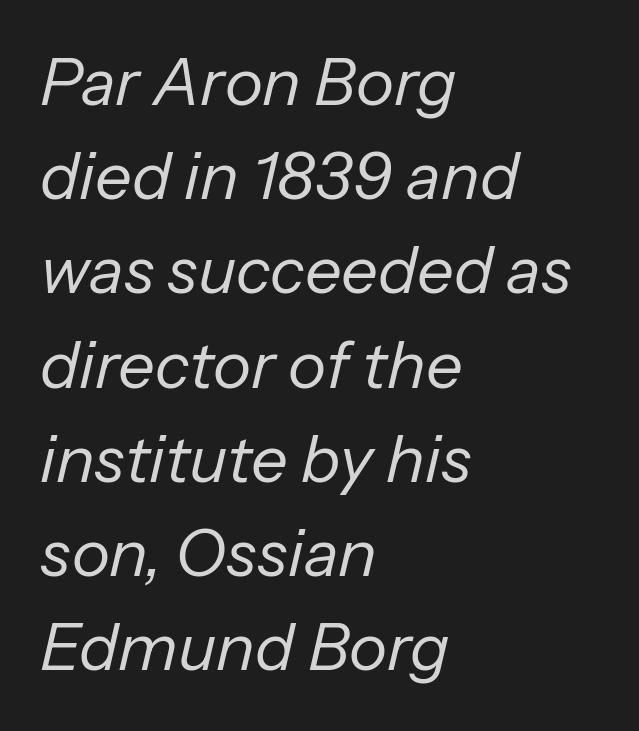
You could not count columns in this text — the font is proportionally spaced. Compared with a typical body face, this is equally light or lighter still. Looking at the ascenders, they clearly lean. Just letters on the line, the space beneath them empty. Leftover space on each line is placed entirely after the last word.
